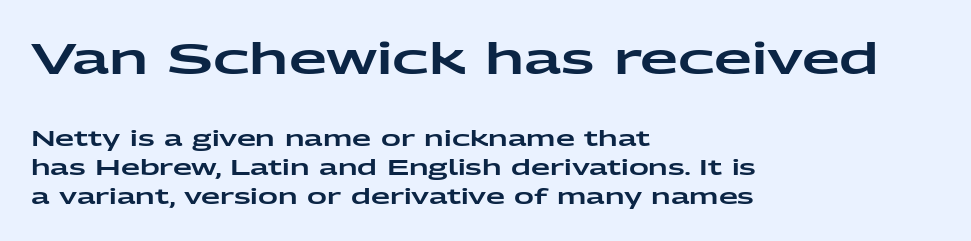
The image shows 44 px wide sans-serif type, upright; set left-aligned, normal line spacing (1.32x), normal letter spacing, not underlined; the first (top) block is 2.0x larger; low stroke contrast and a medium x-height.
